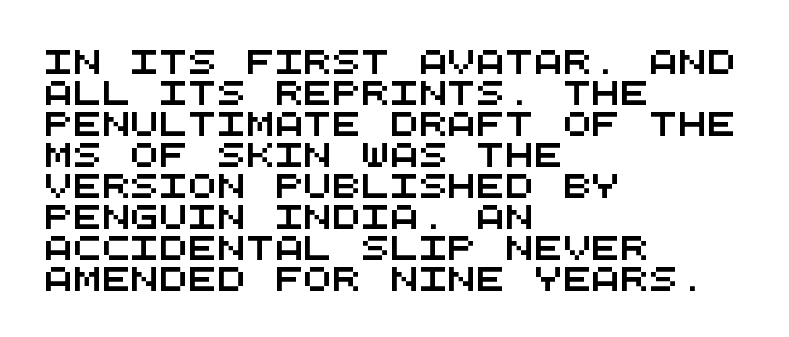
Each row of text sits above clean, open space. Caption: multi-line text, flush left, ragged right. Short note: letters normally spaced. Regarding leading, the lines here are spaced in the standard way.
